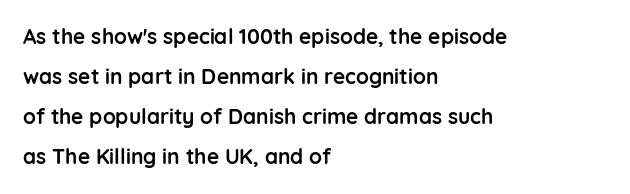
Q: Is the text bold? A: Yes.
Q: Is the text italic (slanted)? A: No, it is upright.
Q: Is the text underlined? A: No.
Q: How is the paragraph aligned? A: Left-aligned.
Q: Is the spacing between letters normal or unusually wide? A: Normal.
Q: Is the spacing between lines tight, normal or loose? A: Loose.
